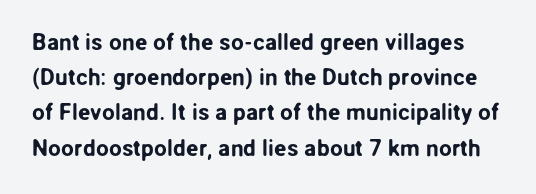
The vertical gap from one line to the next is medium. Descenders are the only things crossing below the line. Default kerning and tracking; the words read as compact shapes. You can tell it's not italic because the verticals are truly vertical.
